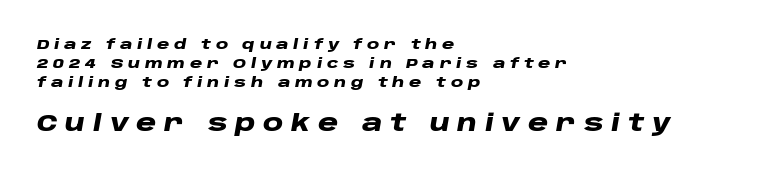
Q: Is the text bold? A: Yes.
Q: Is the text italic (slanted)? A: Yes, it leans right by about 10 degrees.
Q: Is the text underlined? A: No.
Q: How is the paragraph aligned? A: Left-aligned.
Q: Is the spacing between letters normal or unusually wide? A: Unusually wide.
Q: Is the spacing between lines tight, normal or loose? A: Normal.
Q: Which block of text is set in a larger size, the first (top) or the second (bottom)? A: The second (bottom) one.
